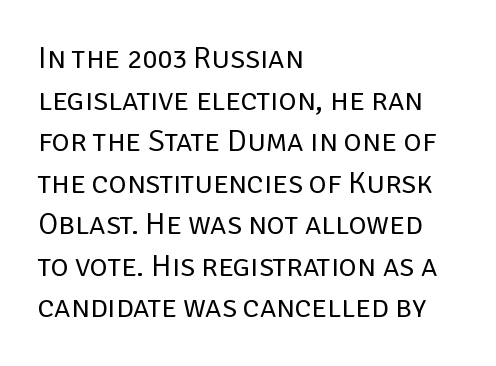
Q: Is the text bold? A: No.
Q: Is the text italic (slanted)? A: No, it is upright.
Q: Is the typeface a serif or a sans-serif typeface? A: Sans-serif.
Q: Is the text underlined? A: No.
Q: How is the paragraph aligned? A: Left-aligned.
Q: Is the spacing between letters normal or unusually wide? A: Normal.
Q: Is the spacing between lines tight, normal or loose? A: Normal.
Q: Width (condensed, normal, or wide)? A: Normal.
Q: Stroke contrast? A: Low.
Q: x-height? A: Large.
Q: Monospaced? A: No.
